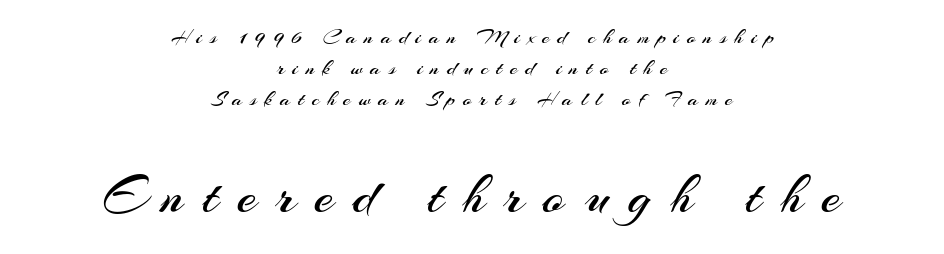
The image shows 55 px regular-weight sans-serif type; set centered, normal line spacing (1.42x), unusually wide letter spacing (+0.35 em), not underlined; the second (bottom) block is 2.5x larger; medium stroke contrast and a small x-height.
